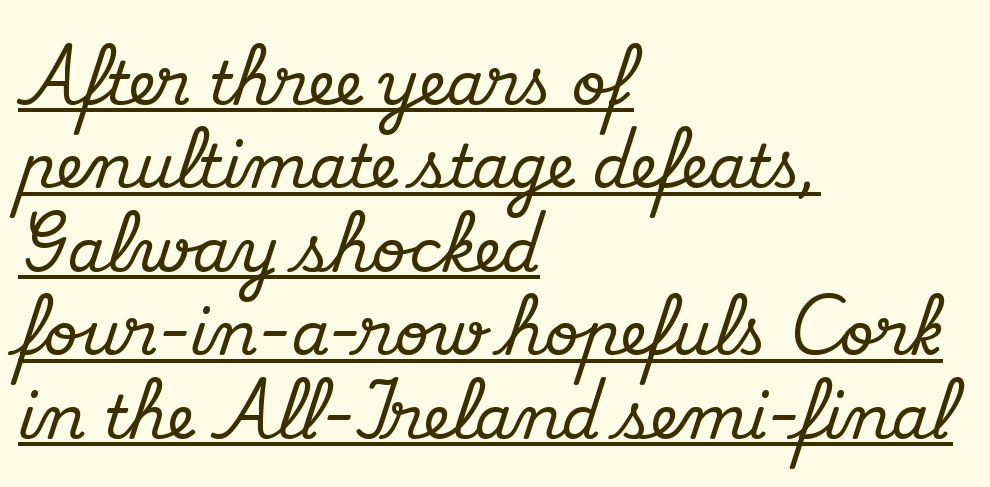
The image shows 60 px serif type; set left-aligned, normal line spacing (1.39x), normal letter spacing, underlined; medium stroke contrast and a small x-height.
